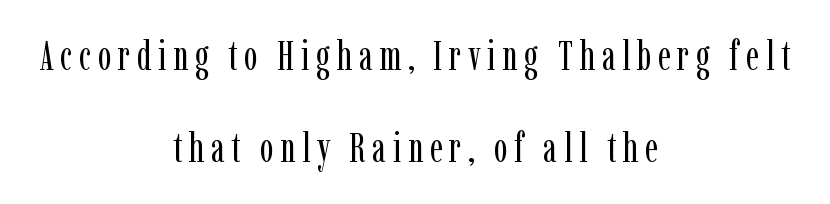
{"serif": "yes", "italic": "no", "bold": "no", "weight": "regular", "width": "condensed", "stroke_contrast": "low", "x_height": "medium", "monospaced": "no", "underline": "no", "align": "center", "line_spacing": "loose", "line_spacing_ratio": 2.24, "glyph_px": 41}
